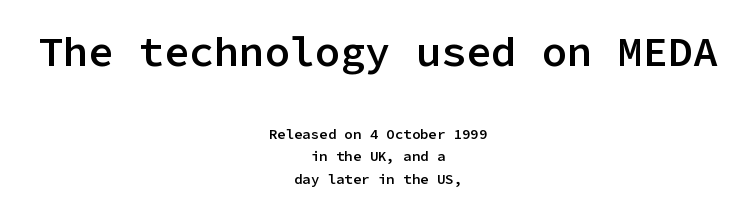
Q: Is the text bold? A: Semi-bold.
Q: Is the text italic (slanted)? A: No, it is upright.
Q: Is the typeface a serif or a sans-serif typeface? A: Sans-serif.
Q: Is the text underlined? A: No.
Q: How is the paragraph aligned? A: Centered.
Q: Is the spacing between letters normal or unusually wide? A: Normal.
Q: Is the spacing between lines tight, normal or loose? A: Normal.
Q: Which block of text is set in a larger size, the first (top) or the second (bottom)? A: The first (top) one.
Q: Width (condensed, normal, or wide)? A: Normal.
Q: Stroke contrast? A: Low.
Q: x-height? A: Medium.
Q: Monospaced? A: Yes.
